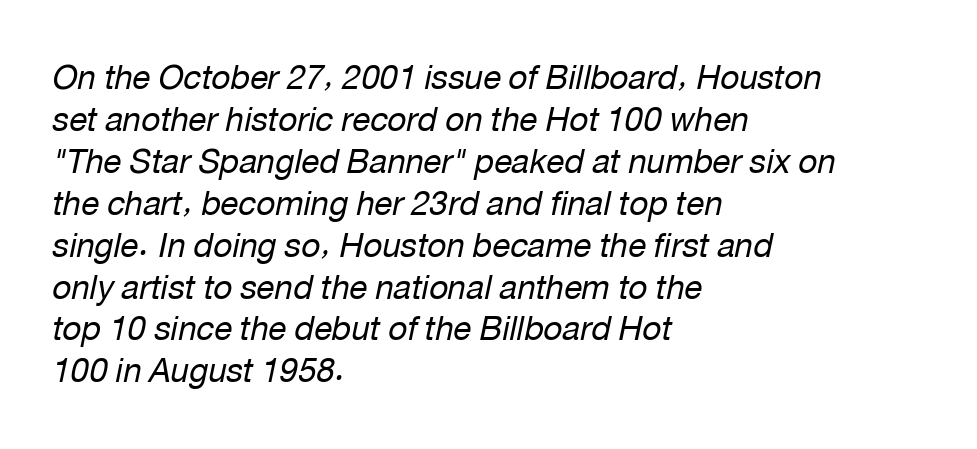
{"italic": "yes", "lean": "right", "slant_degrees": 12, "bold": "no", "weight": "regular", "width": "normal", "stroke_contrast": "low", "x_height": "medium", "monospaced": "no", "underline": "no", "align": "left", "line_spacing": "normal", "line_spacing_ratio": 1.27, "letter_spacing": "normal", "letter_spacing_em": 0.0, "glyph_px": 33}
